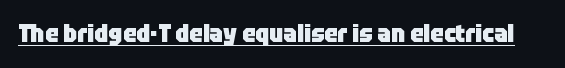
The image shows 24 px bold type, upright; set normal letter spacing, underlined.
